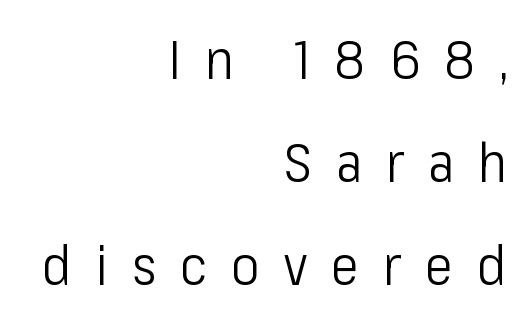
Loose tracking; the words dissolve into strings of separated letters. Horizontal alignment here is rightward, an uncommon choice for prose. Loosely led — the rows are spread out. Posture: upright roman. Looks like regular typesetting: each glyph gets only the width it needs.
